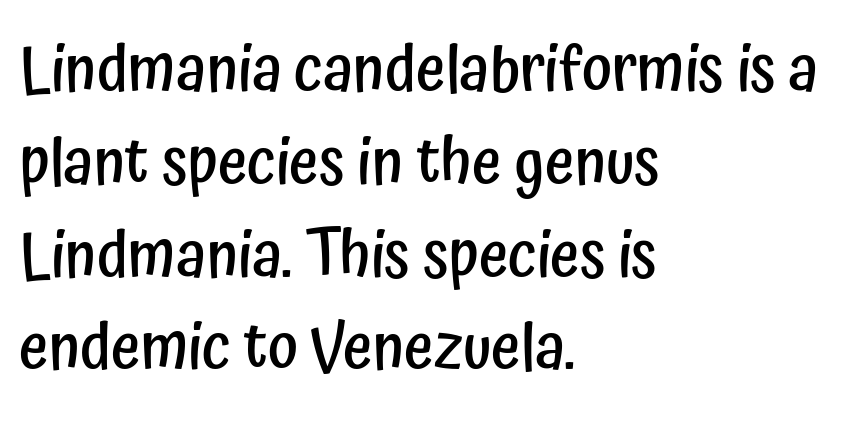
{"serif": "no", "italic": "no", "bold": "semi", "weight": "semibold", "width": "condensed", "stroke_contrast": "low", "x_height": "medium", "monospaced": "no", "underline": "no", "align": "left", "line_spacing": "normal", "line_spacing_ratio": 1.45, "letter_spacing": "normal", "letter_spacing_em": 0.0, "glyph_px": 64}
